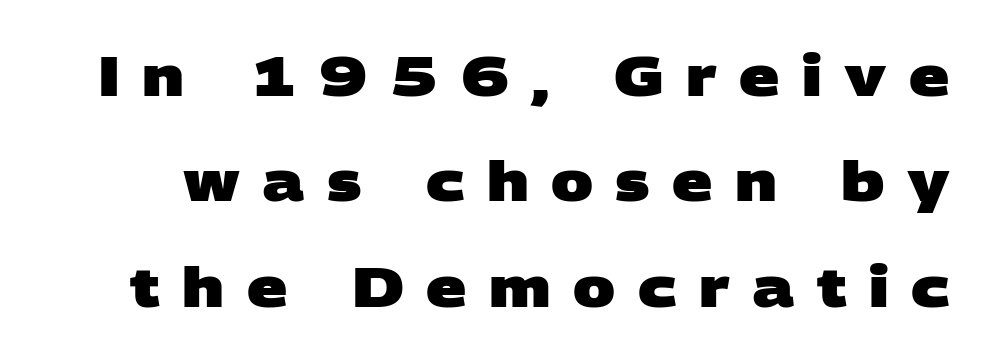
The image shows 56 px heavy, wide sans-serif type; set line spacing 1.88x, unusually wide letter spacing (+0.4 em), not underlined; low stroke contrast and a large x-height.
